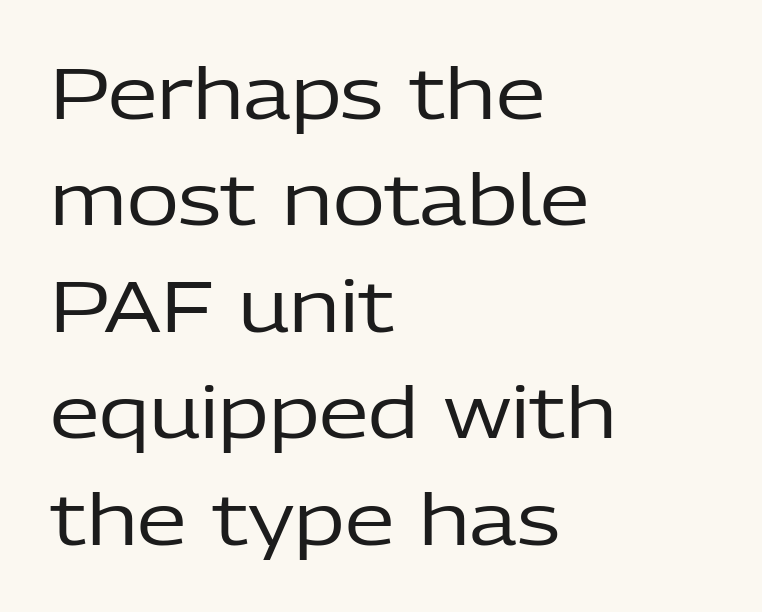
Q: Is the text bold? A: No.
Q: Is the text italic (slanted)? A: No, it is upright.
Q: Is the typeface a serif or a sans-serif typeface? A: Sans-serif.
Q: Is the text underlined? A: No.
Q: How is the paragraph aligned? A: Left-aligned.
Q: Is the spacing between letters normal or unusually wide? A: Normal.
Q: Is the spacing between lines tight, normal or loose? A: Normal.
Q: Width (condensed, normal, or wide)? A: Normal.
Q: Stroke contrast? A: Low.
Q: x-height? A: Medium.
Q: Monospaced? A: No.
